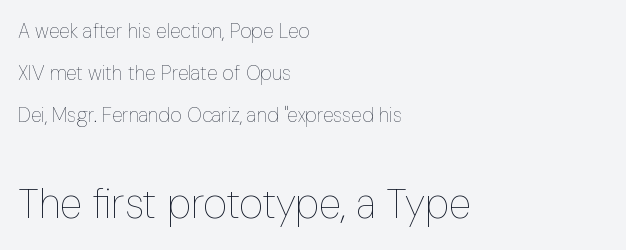
Q: Is the text bold? A: No.
Q: Is the text italic (slanted)? A: No, it is upright.
Q: Is the text underlined? A: No.
Q: How is the paragraph aligned? A: Left-aligned.
Q: Is the spacing between letters normal or unusually wide? A: Normal.
Q: Is the spacing between lines tight, normal or loose? A: Loose.
Q: Which block of text is set in a larger size, the first (top) or the second (bottom)? A: The second (bottom) one.
Q: Width (condensed, normal, or wide)? A: Condensed.
Q: Stroke contrast? A: Low.
Q: x-height? A: Medium.
Q: Monospaced? A: No.
